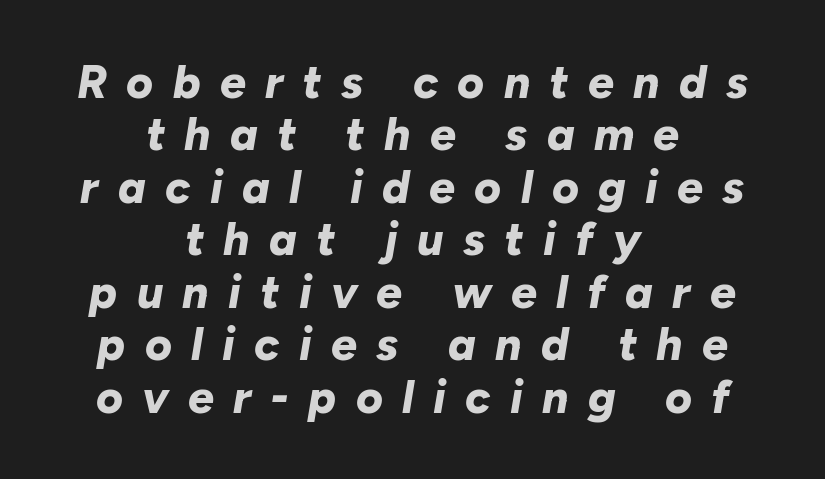
{"italic": "yes", "lean": "right", "slant_degrees": 10, "bold": "yes", "weight": "bold", "width": "normal", "stroke_contrast": "low", "x_height": "medium", "monospaced": "no", "underline": "no", "align": "center", "line_spacing": "tight", "line_spacing_ratio": 1.14, "letter_spacing": "wide", "letter_spacing_em": 0.42, "glyph_px": 46}
